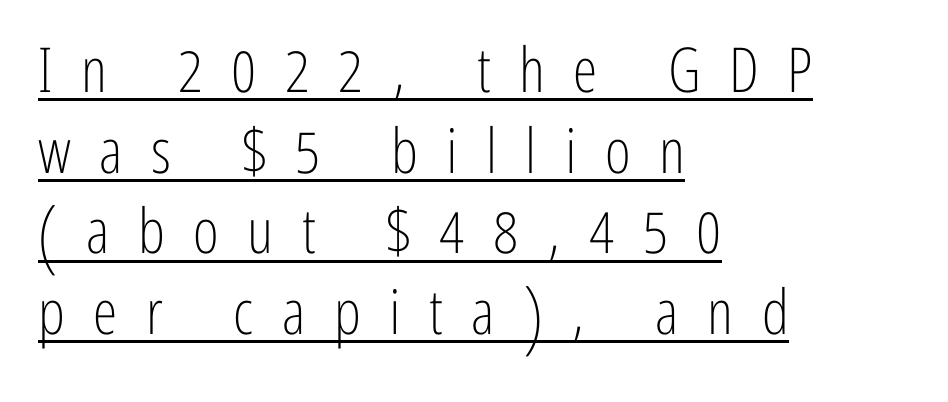
The image shows 62 px light, condensed sans-serif type, upright; set left-aligned, normal line spacing (1.3x), unusually wide letter spacing (+0.46 em), underlined; low stroke contrast and a medium x-height.
